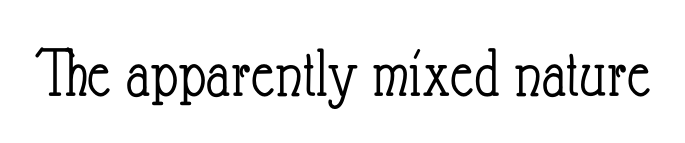
{"italic": "no", "bold": "no", "weight": "light", "width": "condensed", "stroke_contrast": "low", "x_height": "small", "monospaced": "no", "underline": "no", "letter_spacing": "normal", "letter_spacing_em": 0.0, "glyph_px": 72}
